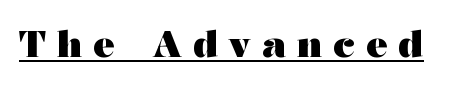
The image shows 36 px heavy, wide serif type, upright; set unusually wide letter spacing (+0.31 em), underlined; medium stroke contrast and a medium x-height.
